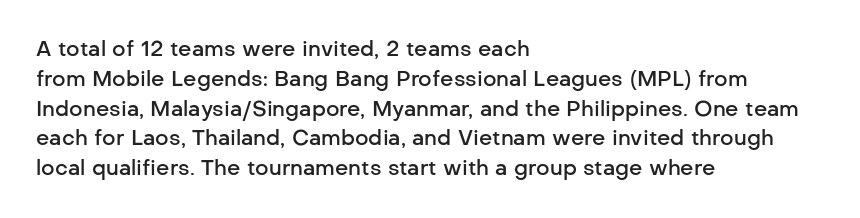
{"italic": "no", "bold": "semi", "underline": "no", "align": "left", "line_spacing": "normal", "line_spacing_ratio": 1.42, "letter_spacing": "normal", "letter_spacing_em": 0.0, "glyph_px": 21}
